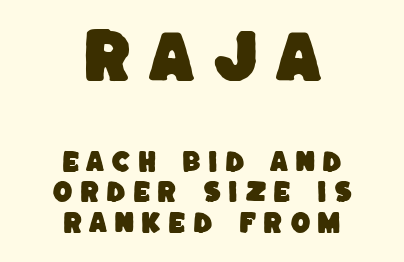
{"serif": "no", "width": "normal", "stroke_contrast": "low", "x_height": "large", "monospaced": "no", "underline": "no", "align": "center", "line_spacing": "normal", "line_spacing_ratio": 1.33, "letter_spacing": "wide", "letter_spacing_em": 0.3, "larger_block": "first", "size_ratio": 2.52, "glyph_px": 58}
